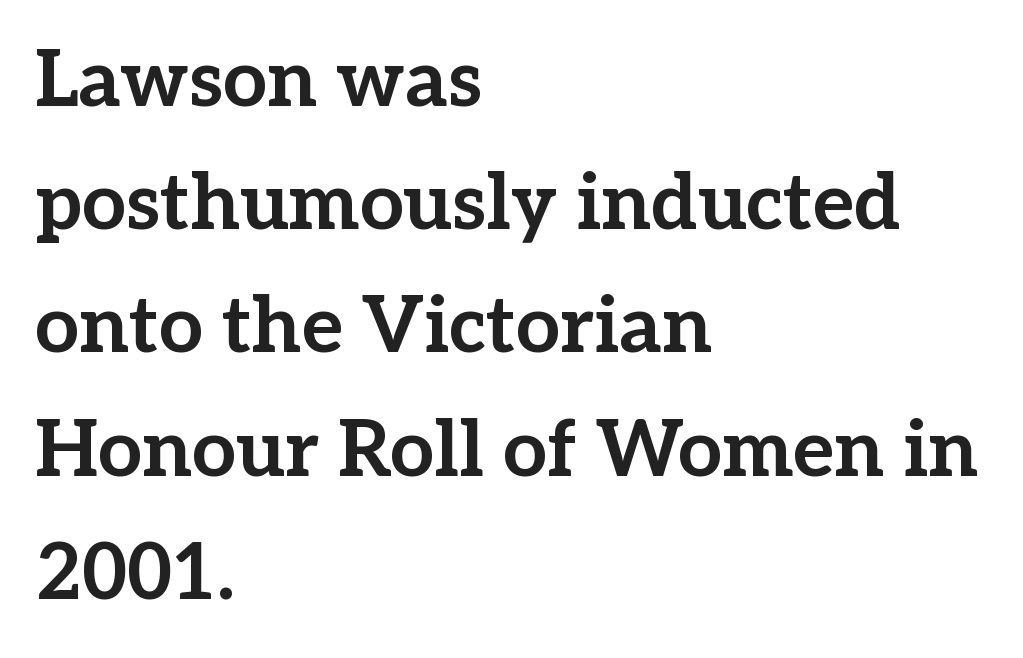
{"serif": "yes", "italic": "no", "bold": "yes", "weight": "bold", "width": "normal", "stroke_contrast": "low", "x_height": "medium", "monospaced": "no", "underline": "no", "align": "left", "line_spacing": "normal", "line_spacing_ratio": 1.58, "letter_spacing": "normal", "letter_spacing_em": 0.0, "glyph_px": 78}
